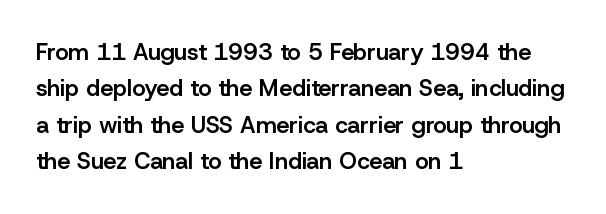
Q: Is the text bold? A: Semi-bold.
Q: Is the text italic (slanted)? A: No, it is upright.
Q: Is the text underlined? A: No.
Q: How is the paragraph aligned? A: Left-aligned.
Q: Is the spacing between letters normal or unusually wide? A: Normal.
Q: Is the spacing between lines tight, normal or loose? A: Normal.
